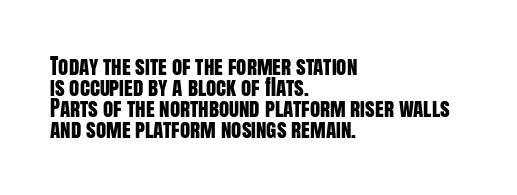
Line starts are locked; line ends wander. What stands out about the letter spacing? Nothing — it is the standard amount. These lines huddle together more closely than default settings would place them. Unmarked baselines from the first word to the last. This is roman type, the default non-slanted kind.
